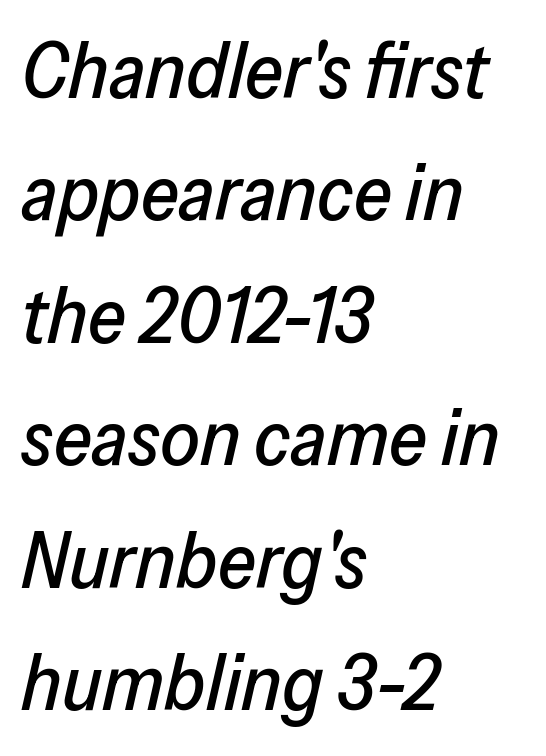
Q: Is the text italic (slanted)? A: Yes, it leans right by about 13 degrees.
Q: Is the text underlined? A: No.
Q: How is the paragraph aligned? A: Left-aligned.
Q: Is the spacing between letters normal or unusually wide? A: Normal.
Q: Is the spacing between lines tight, normal or loose? A: Normal.
Q: Width (condensed, normal, or wide)? A: Normal.
Q: Stroke contrast? A: Low.
Q: x-height? A: Medium.
Q: Monospaced? A: No.
